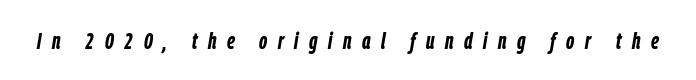
Honestly, the letter spacing is so wide it's the main thing you notice. Notice how the stems are inclined rather than vertical — that's the hallmark of italics. Heft: maximum for text — a bold. Has an underline been added? It has not.
